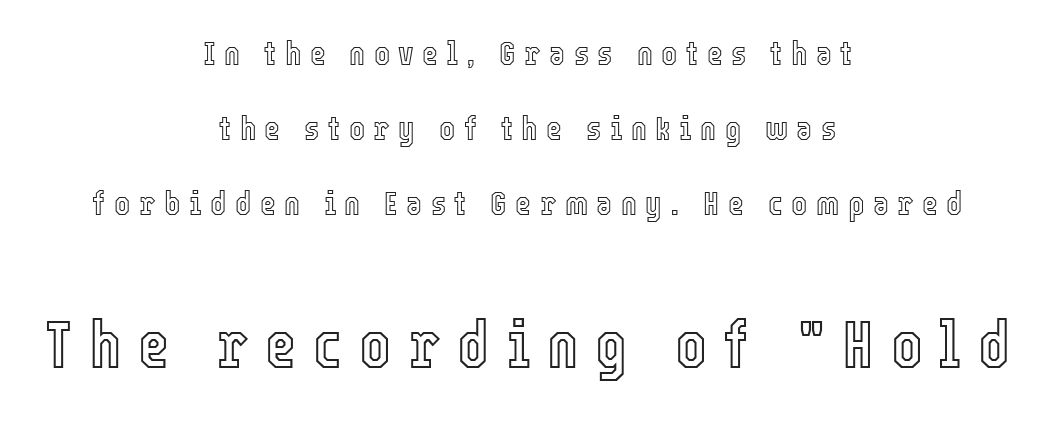
This layout puts the modest block above and the oversized block below. Proportional: the letters do not fall into vertical columns. The rendering positions every line midway between the sides. The face used here is rendered with a markedly widened letterfit. These lines were composed using upright roman letters. Horizontal bands of white between lines are thick stripes.
